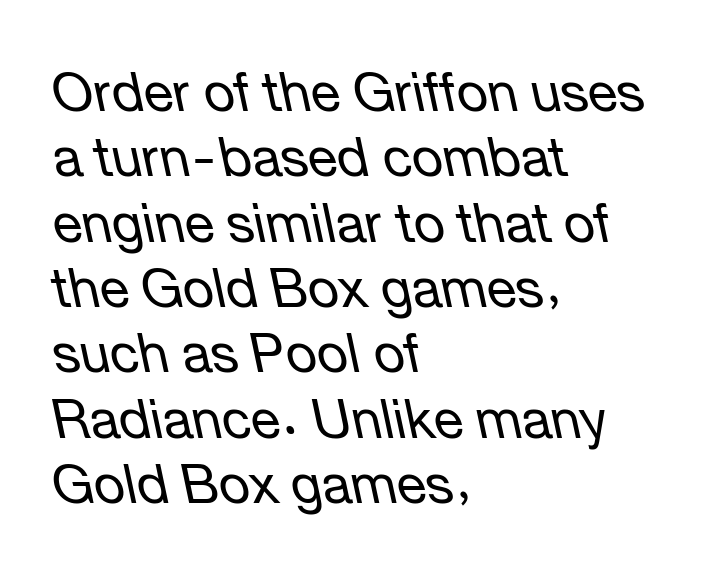
The image shows 54 px regular-weight type, italic (leaning left); set left-aligned, line spacing 1.21x, normal letter spacing, not underlined; low stroke contrast and a medium x-height.
